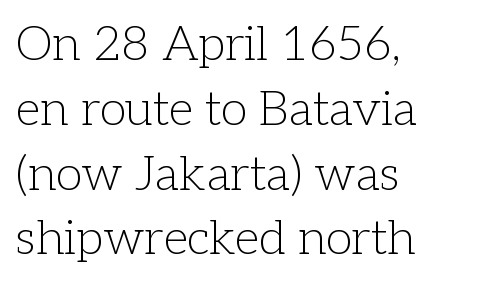
Quick note: underline off. Does extra space separate the letters? No, they use regular spacing. The axis of the letterforms is exactly vertical. Successive baselines arrive at the customary interval.
